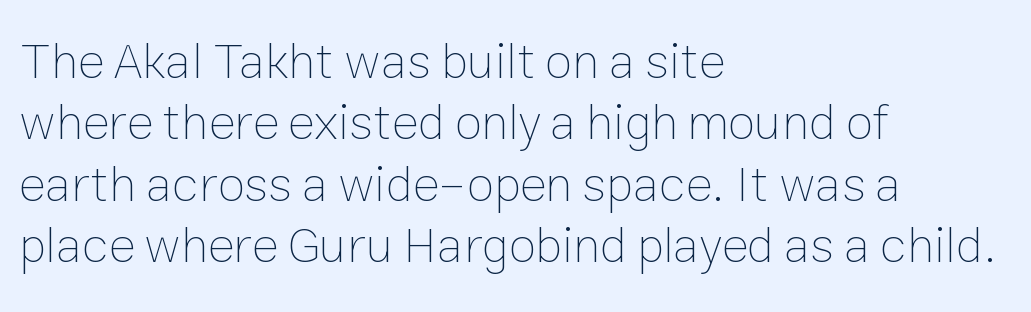
The image shows 50 px thin type, upright; set left-aligned, line spacing 1.23x, normal letter spacing, not underlined; low stroke contrast and a medium x-height.
